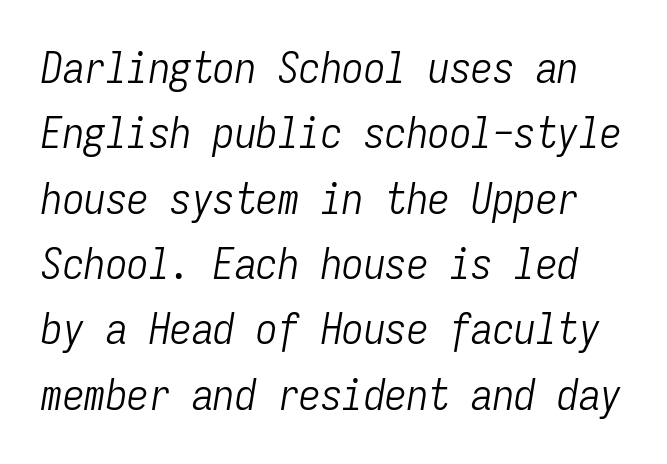
The image shows 43 px light, condensed type, italic (leaning right), monospaced; set normal line spacing (1.52x), normal letter spacing, not underlined; low stroke contrast and a medium x-height.
